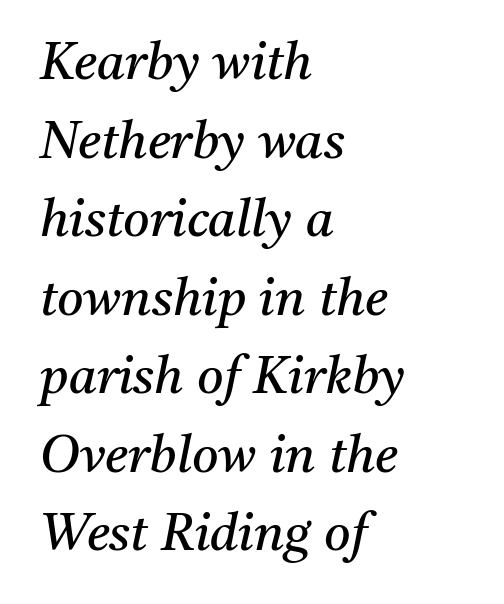
Q: Is the text bold? A: No.
Q: Is the text italic (slanted)? A: Yes, it leans right by about 11 degrees.
Q: Is the typeface a serif or a sans-serif typeface? A: Serif.
Q: Is the text underlined? A: No.
Q: How is the paragraph aligned? A: Left-aligned.
Q: Is the spacing between letters normal or unusually wide? A: Normal.
Q: Is the spacing between lines tight, normal or loose? A: Normal.
Q: Width (condensed, normal, or wide)? A: Normal.
Q: Stroke contrast? A: Medium.
Q: x-height? A: Medium.
Q: Monospaced? A: No.
